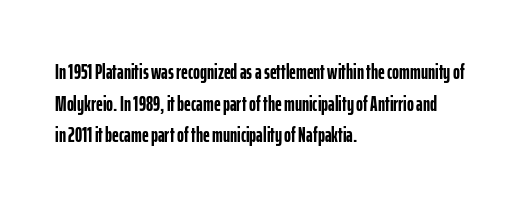
The image shows 21 px bold type, upright; set left-aligned, normal line spacing (1.51x), normal letter spacing, not underlined.
